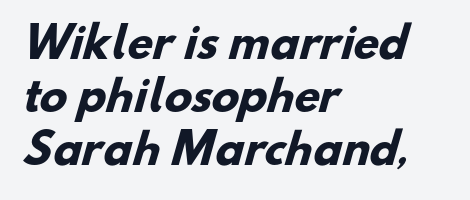
{"serif": "no", "bold": "yes", "weight": "heavy", "width": "normal", "stroke_contrast": "low", "x_height": "small", "monospaced": "no", "underline": "no", "align": "left", "line_spacing": "normal", "line_spacing_ratio": 1.29, "letter_spacing": "normal", "letter_spacing_em": 0.0, "glyph_px": 41}
